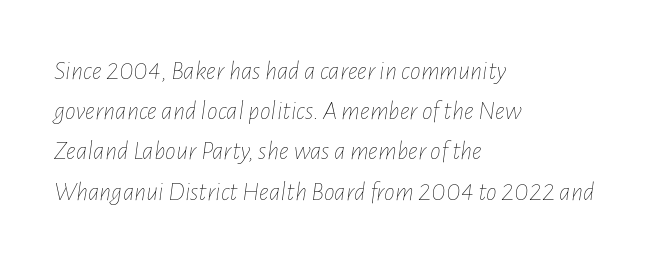
Q: Is the text bold? A: No.
Q: Is the text italic (slanted)? A: Yes, it leans right by about 7 degrees.
Q: Is the text underlined? A: No.
Q: How is the paragraph aligned? A: Left-aligned.
Q: Is the spacing between letters normal or unusually wide? A: Normal.
Q: Is the spacing between lines tight, normal or loose? A: Normal.
